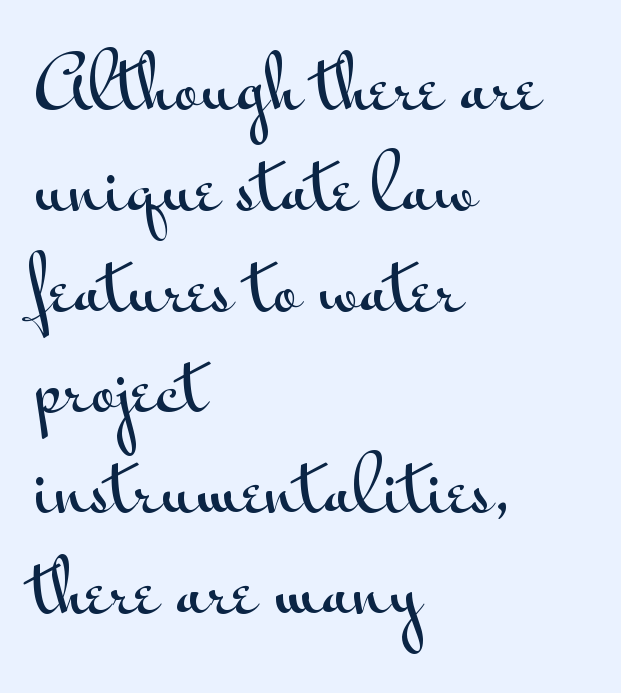
Nobody drew a line under any word here. Unlike a traditional serif, this face leaves its strokes unadorned. Each line starts at the same left margin while the right side varies. This sample keeps an unexceptional amount of space between lines.
